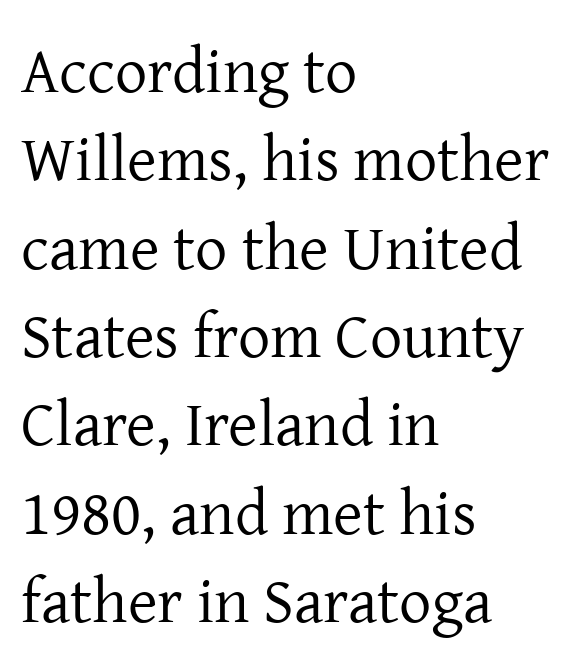
The typesetting does not lean heavy: it is not bold. The string is rendered with underlining switched off. The lettering holds an erect, upright posture throughout. All the whitespace from short lines collects on the right. This block has exactly the height ordinary leading produces. Students, note that the glyphs here touch the page at normal intervals.
